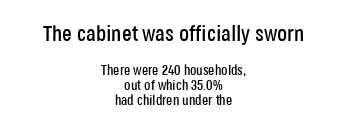
{"italic": "no", "underline": "no", "align": "center", "line_spacing": "tight", "line_spacing_ratio": 1.04, "letter_spacing": "normal", "letter_spacing_em": 0.0, "larger_block": "first", "size_ratio": 1.57, "glyph_px": 22}
